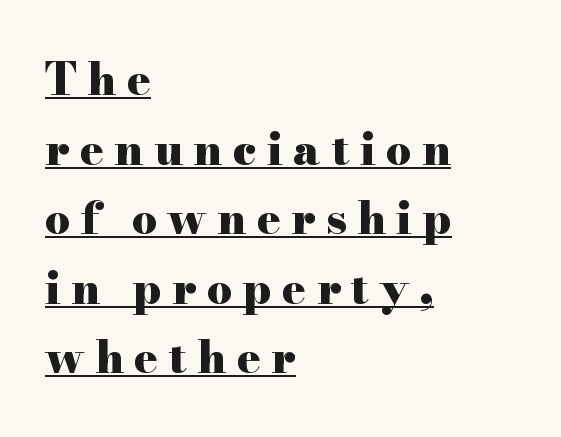
The image shows 44 px heavy, wide serif type, upright; set left-aligned, normal line spacing (1.58x), unusually wide letter spacing (+0.24 em), underlined; high stroke contrast and a small x-height.
